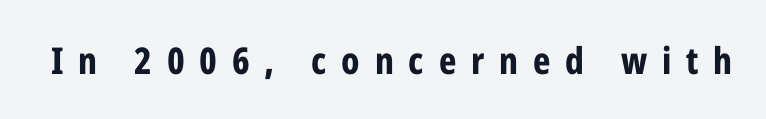
Q: Is the text bold? A: Yes.
Q: Is the text italic (slanted)? A: No, it is upright.
Q: Is the typeface a serif or a sans-serif typeface? A: Sans-serif.
Q: Is the text underlined? A: No.
Q: Is the spacing between letters normal or unusually wide? A: Unusually wide.
Q: Width (condensed, normal, or wide)? A: Condensed.
Q: Stroke contrast? A: Low.
Q: x-height? A: Medium.
Q: Monospaced? A: No.
